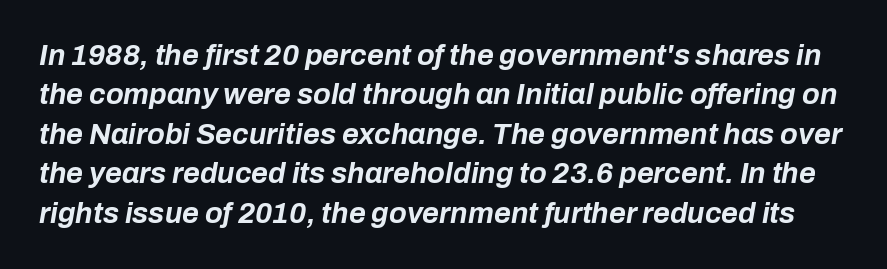
Q: Is the text bold? A: Yes.
Q: Is the text italic (slanted)? A: Yes, it leans right by about 10 degrees.
Q: Is the text underlined? A: No.
Q: Is the spacing between letters normal or unusually wide? A: Normal.
Q: Is the spacing between lines tight, normal or loose? A: Normal.
Q: Width (condensed, normal, or wide)? A: Normal.
Q: Stroke contrast? A: Low.
Q: x-height? A: Medium.
Q: Monospaced? A: No.
